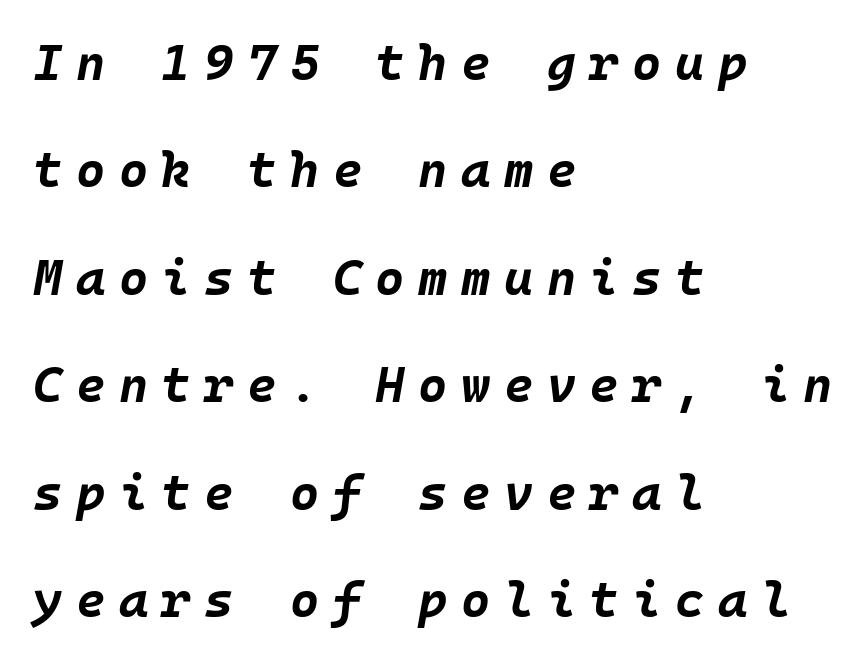
{"italic": "yes", "lean": "right", "slant_degrees": 10, "bold": "yes", "weight": "bold", "width": "normal", "stroke_contrast": "low", "x_height": "large", "underline": "no", "align": "left", "line_spacing": "loose", "line_spacing_ratio": 2.15, "letter_spacing": "wide", "letter_spacing_em": 0.27, "glyph_px": 50}
